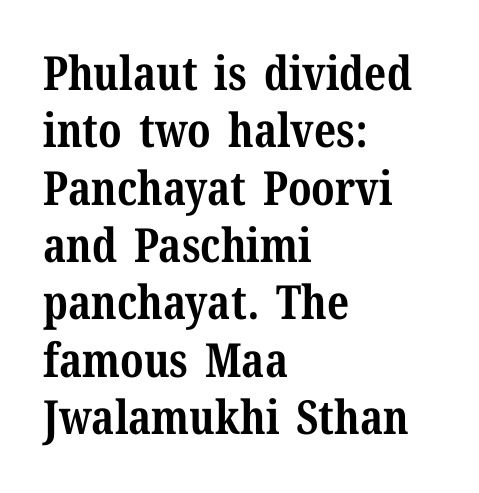
{"serif": "yes", "italic": "no", "bold": "yes", "weight": "bold", "width": "normal", "stroke_contrast": "medium", "x_height": "medium", "monospaced": "no", "underline": "no", "align": "left", "line_spacing_ratio": 1.22, "letter_spacing": "normal", "letter_spacing_em": 0.0, "glyph_px": 47}
